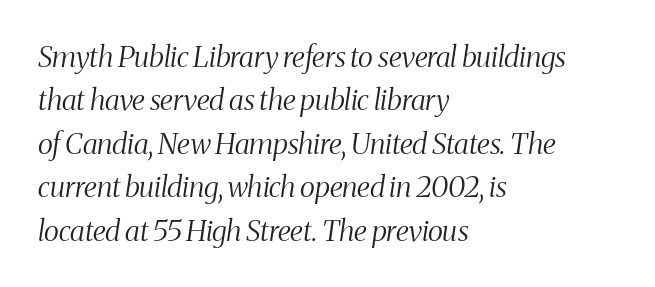
This sample is left-justified, so line endings fall wherever the words run out. This sample uses plain, unmodified letter spacing. The line-height multiplier appears to be the usual default. Each letter keeps its own natural width here, so spacing adapts to shape.
